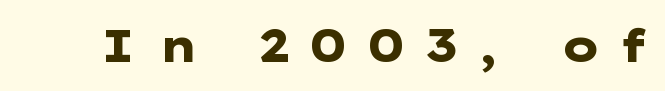
Words float on clear page, feet unadorned. These lines have a slow, spaced-out rhythm from letter to letter. Each glyph is drawn with heavy, bold strokes. Typographically, this falls in the sans-serif category. Every character sits straight up, as roman type does.
